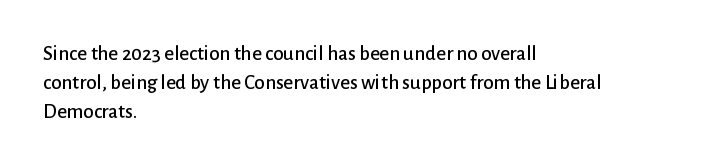
{"italic": "no", "underline": "no", "align": "left", "line_spacing": "normal", "line_spacing_ratio": 1.37, "letter_spacing": "normal", "letter_spacing_em": 0.0, "glyph_px": 21}
